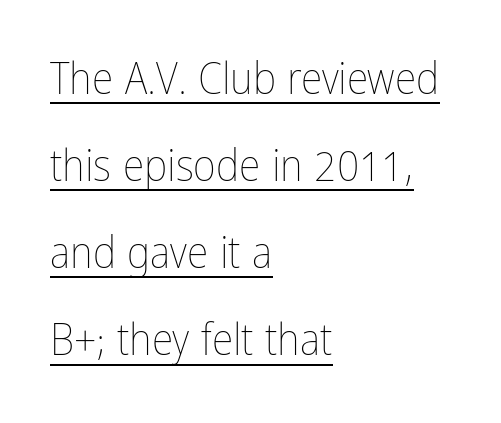
Q: Is the text bold? A: No.
Q: Is the text italic (slanted)? A: No, it is upright.
Q: Is the text underlined? A: Yes.
Q: How is the paragraph aligned? A: Left-aligned.
Q: Is the spacing between letters normal or unusually wide? A: Normal.
Q: Is the spacing between lines tight, normal or loose? A: Loose.
Q: Width (condensed, normal, or wide)? A: Condensed.
Q: Stroke contrast? A: Low.
Q: x-height? A: Medium.
Q: Monospaced? A: No.
